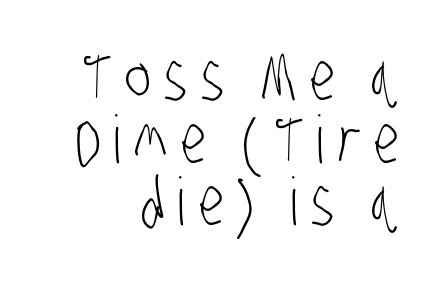
The image shows 66 px light, condensed sans-serif type; set right-aligned, tight line spacing (0.95x), unusually wide letter spacing (+0.2 em), not underlined; low stroke contrast and a large x-height.
